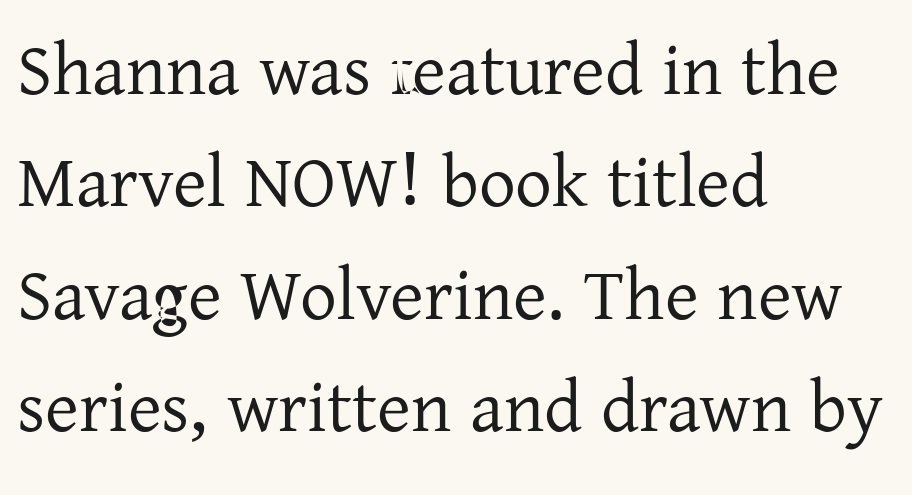
{"serif": "yes", "italic": "no", "bold": "no", "weight": "regular", "width": "normal", "stroke_contrast": "low", "x_height": "medium", "monospaced": "no", "underline": "no", "align": "left", "line_spacing": "normal", "line_spacing_ratio": 1.54, "letter_spacing": "normal", "letter_spacing_em": 0.0, "glyph_px": 73}
